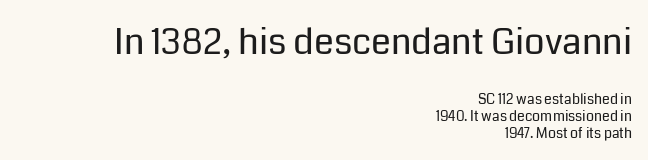
Q: Is the text bold? A: No.
Q: Is the text italic (slanted)? A: No, it is upright.
Q: Is the typeface a serif or a sans-serif typeface? A: Sans-serif.
Q: Is the text underlined? A: No.
Q: How is the paragraph aligned? A: Right-aligned.
Q: Is the spacing between letters normal or unusually wide? A: Normal.
Q: Which block of text is set in a larger size, the first (top) or the second (bottom)? A: The first (top) one.
Q: Width (condensed, normal, or wide)? A: Normal.
Q: Stroke contrast? A: Low.
Q: x-height? A: Medium.
Q: Monospaced? A: No.
